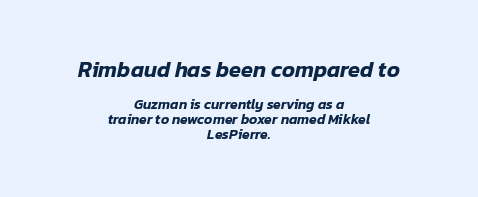
Q: Is the text italic (slanted)? A: Yes, it leans right by about 12 degrees.
Q: Is the text underlined? A: No.
Q: How is the paragraph aligned? A: Centered.
Q: Is the spacing between letters normal or unusually wide? A: Normal.
Q: Is the spacing between lines tight, normal or loose? A: Tight.
Q: Which block of text is set in a larger size, the first (top) or the second (bottom)? A: The first (top) one.
